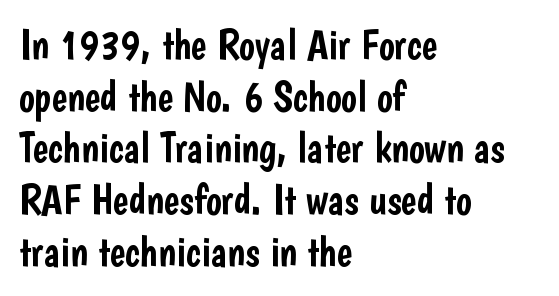
{"serif": "no", "italic": "no", "width": "condensed", "stroke_contrast": "low", "x_height": "medium", "monospaced": "no", "underline": "no", "align": "left", "line_spacing_ratio": 1.23, "letter_spacing": "normal", "letter_spacing_em": 0.0, "glyph_px": 42}
